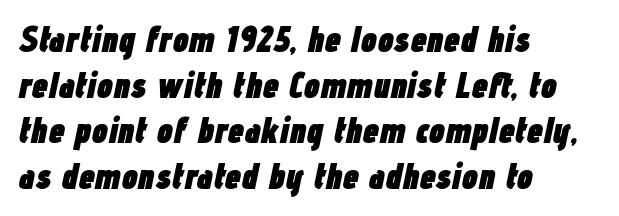
These lines are rendered in a variable-pitch font. The setting favours the left margin, as ordinary paragraphs usually do. The leading is moderate, giving the passage an even texture. Honestly, there is no underline to notice here at all. Strong, thick strokes mark this as bold type. Glyph-to-glyph distance matches everyday printed text.
